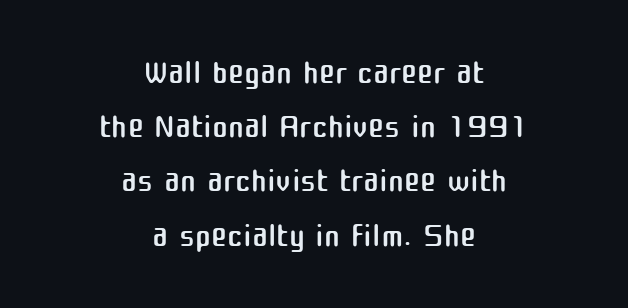
Q: Is the text bold? A: No.
Q: Is the text italic (slanted)? A: No, it is upright.
Q: Is the typeface a serif or a sans-serif typeface? A: Sans-serif.
Q: Is the text underlined? A: No.
Q: How is the paragraph aligned? A: Centered.
Q: Is the spacing between letters normal or unusually wide? A: Normal.
Q: Is the spacing between lines tight, normal or loose? A: Tight.
Q: Width (condensed, normal, or wide)? A: Normal.
Q: Stroke contrast? A: Medium.
Q: x-height? A: Medium.
Q: Monospaced? A: No.
